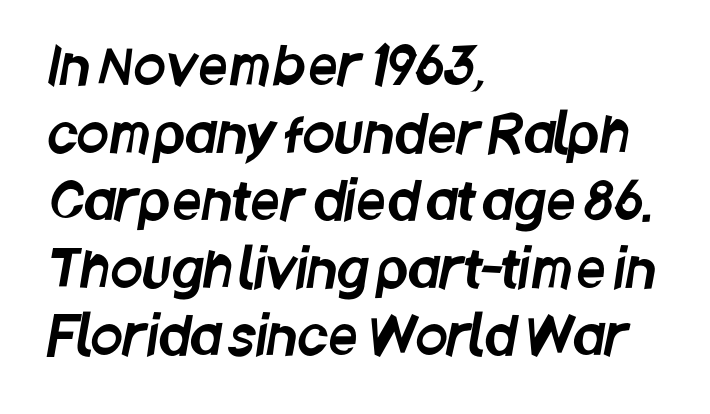
The image shows 52 px condensed sans-serif type; set left-aligned, normal line spacing (1.3x), normal letter spacing, not underlined; low stroke contrast and a large x-height.
